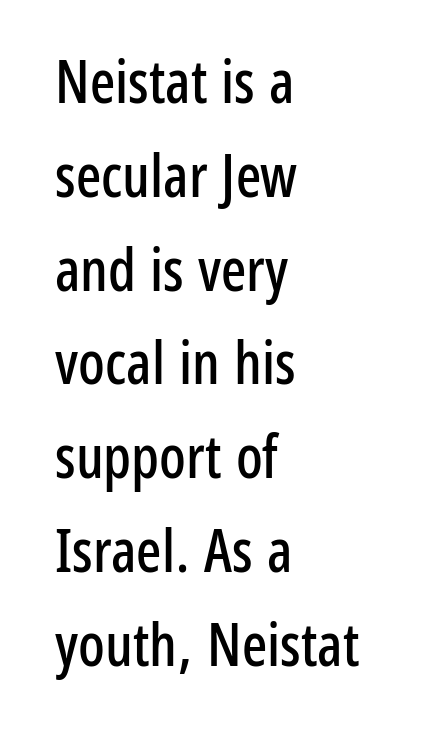
Q: Is the text italic (slanted)? A: No, it is upright.
Q: Is the typeface a serif or a sans-serif typeface? A: Sans-serif.
Q: Is the text underlined? A: No.
Q: How is the paragraph aligned? A: Left-aligned.
Q: Is the spacing between letters normal or unusually wide? A: Normal.
Q: Is the spacing between lines tight, normal or loose? A: Normal.
Q: Width (condensed, normal, or wide)? A: Condensed.
Q: Stroke contrast? A: Low.
Q: x-height? A: Medium.
Q: Monospaced? A: No.
